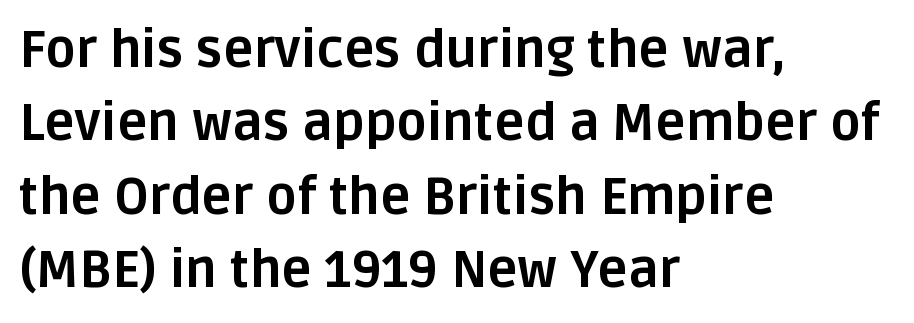
{"serif": "no", "italic": "no", "bold": "yes", "weight": "bold", "width": "normal", "stroke_contrast": "low", "x_height": "large", "monospaced": "no", "underline": "no", "align": "left", "line_spacing": "normal", "line_spacing_ratio": 1.44, "letter_spacing": "normal", "letter_spacing_em": 0.0, "glyph_px": 51}
